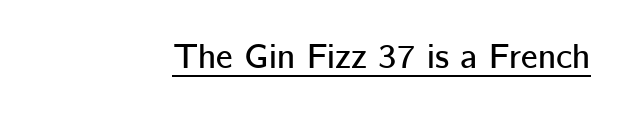
{"serif": "no", "italic": "no", "width": "normal", "stroke_contrast": "low", "x_height": "medium", "monospaced": "no", "underline": "yes", "letter_spacing": "normal", "letter_spacing_em": 0.0, "glyph_px": 35}
